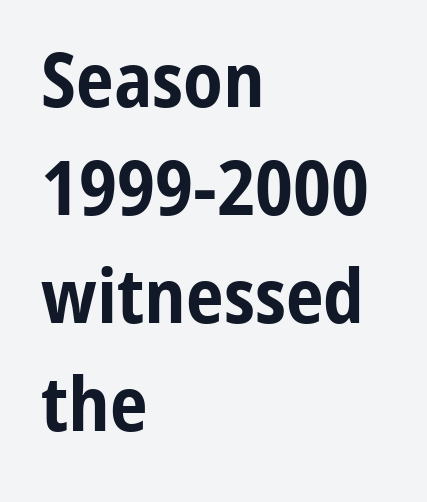
The image shows 76 px bold, condensed sans-serif type, upright; set left-aligned, normal line spacing (1.42x), normal letter spacing, not underlined; low stroke contrast and a medium x-height.
